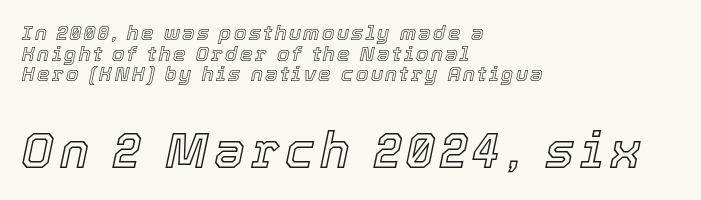
The block of text is dense from top to bottom, with scant space between rows. You could not count columns in this text — the font is proportionally spaced. Does the lettering tilt? It does — this is italic. The rag falls on the right side of this text block. Plain, unruled lines of type.
